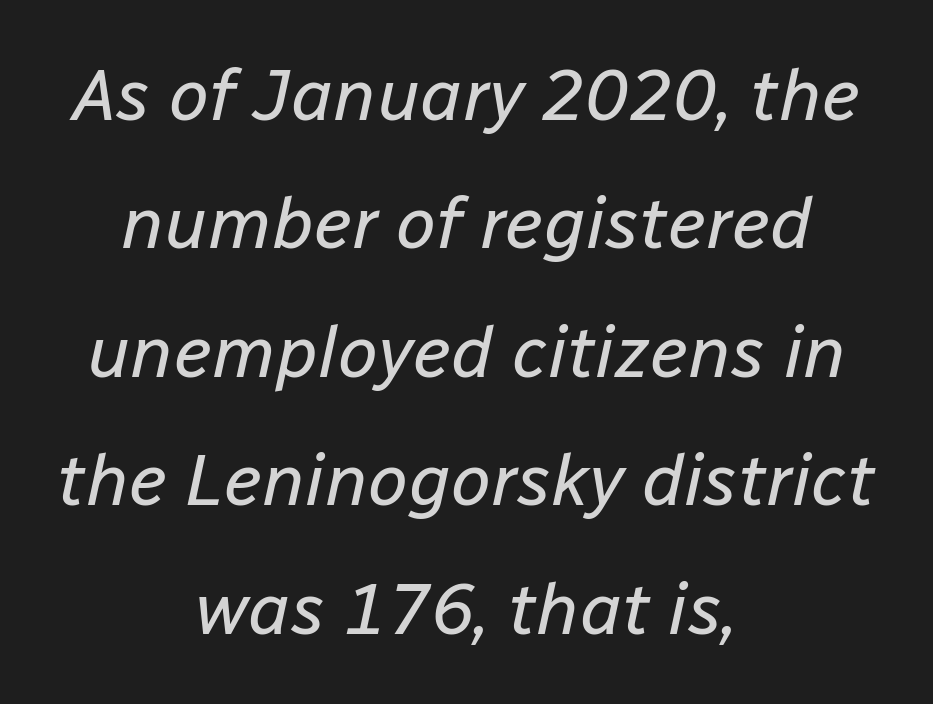
The image shows 73 px regular-weight type, italic (leaning right); set centered, line spacing 1.76x, normal letter spacing, not underlined; low stroke contrast and a medium x-height.
